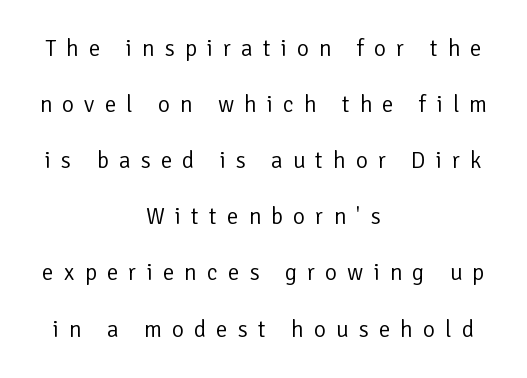
The passage shown is not underscored anywhere. This sample is center-justified, so both line endings float freely. A great deal of white space separates one row of letters from the next. How are the letters spaced? Widely, with obvious added tracking. Nope, not italic — everything's standing straight. Is this a heavy cut? Hardly; it is regular or lighter.
